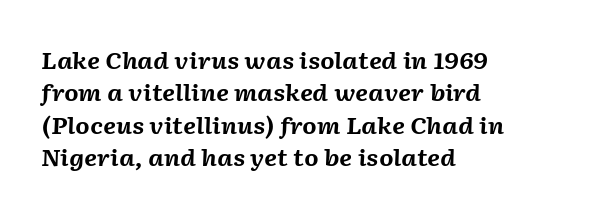
The image shows 23 px bold type, italic (leaning right); set left-aligned, normal line spacing (1.41x), normal letter spacing, not underlined.
